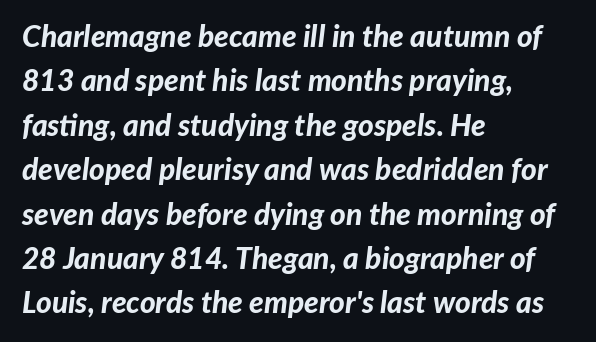
{"italic": "yes", "lean": "right", "slant_degrees": 7, "bold": "yes", "weight": "bold", "width": "normal", "stroke_contrast": "low", "x_height": "medium", "monospaced": "no", "underline": "no", "align": "left", "line_spacing": "normal", "line_spacing_ratio": 1.48, "letter_spacing": "normal", "letter_spacing_em": 0.0, "glyph_px": 30}
